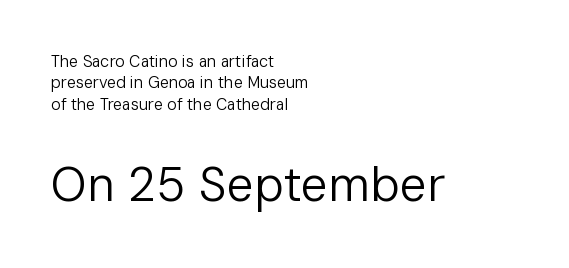
{"serif": "no", "italic": "no", "bold": "no", "weight": "regular", "width": "normal", "stroke_contrast": "low", "x_height": "medium", "monospaced": "no", "underline": "no", "align": "left", "line_spacing": "normal", "line_spacing_ratio": 1.33, "letter_spacing": "normal", "letter_spacing_em": 0.0, "larger_block": "second", "size_ratio": 3.0, "glyph_px": 48}
